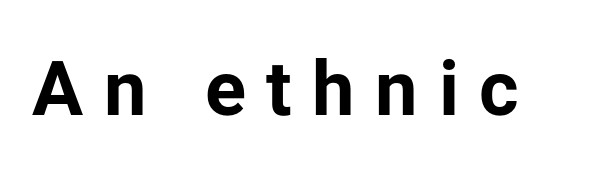
{"serif": "no", "italic": "no", "bold": "yes", "weight": "bold", "width": "normal", "stroke_contrast": "low", "x_height": "medium", "monospaced": "no", "underline": "no", "letter_spacing": "wide", "letter_spacing_em": 0.27, "glyph_px": 76}
